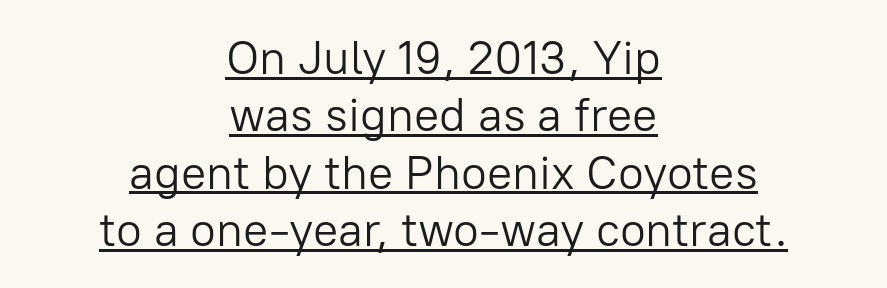
Q: Is the text bold? A: No.
Q: Is the text italic (slanted)? A: No, it is upright.
Q: Is the typeface a serif or a sans-serif typeface? A: Sans-serif.
Q: Is the text underlined? A: Yes.
Q: How is the paragraph aligned? A: Centered.
Q: Is the spacing between letters normal or unusually wide? A: Normal.
Q: Width (condensed, normal, or wide)? A: Normal.
Q: Stroke contrast? A: Low.
Q: x-height? A: Medium.
Q: Monospaced? A: No.
